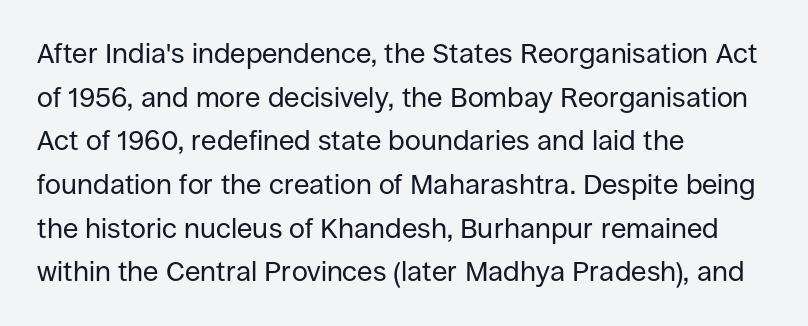
This sample uses plain, unmodified letter spacing. Nobody drew a line under any word here. This rendering employs a face without finishing strokes, i.e., a sans-serif. No chunkiness to these letters — they're not bold. Visually the block forms a straight wall on the left and a jagged coastline on the right.
